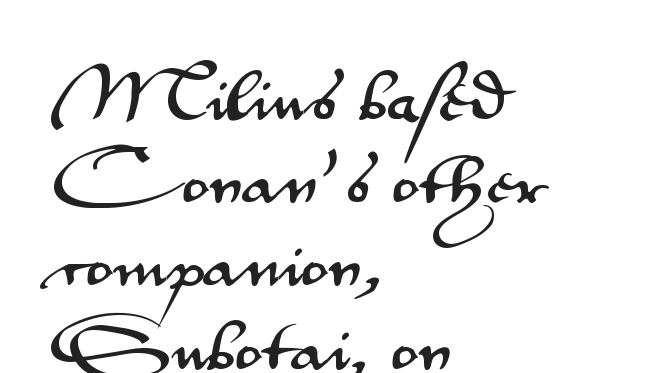
Q: Is the text italic (slanted)? A: Yes.
Q: Is the typeface a serif or a sans-serif typeface? A: Sans-serif.
Q: Is the text underlined? A: No.
Q: How is the paragraph aligned? A: Left-aligned.
Q: Is the spacing between letters normal or unusually wide? A: Normal.
Q: Is the spacing between lines tight, normal or loose? A: Normal.
Q: Width (condensed, normal, or wide)? A: Wide.
Q: Stroke contrast? A: Medium.
Q: x-height? A: Small.
Q: Monospaced? A: No.
